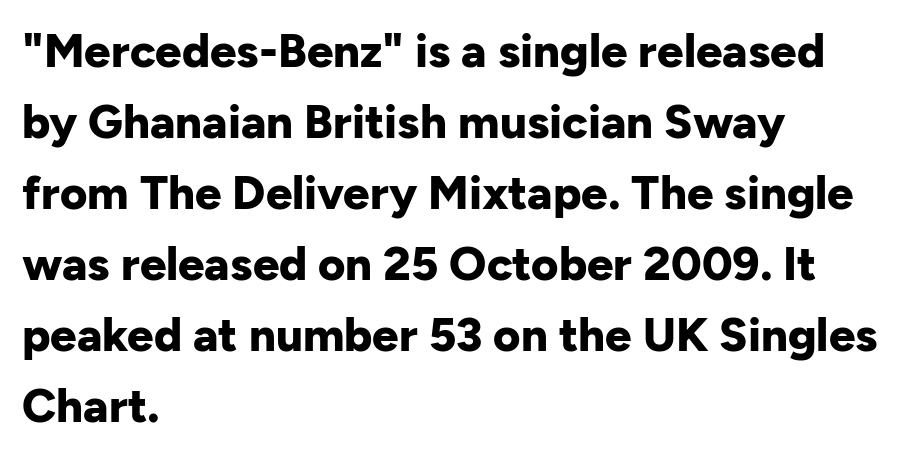
Every stem runs plumb, perpendicular to the baseline. Standard letterfit; no display-style spreading of the glyphs. The characters display no serif detailing; their extremities are plain. Whoever set this chose a conventional vertical rhythm. Think of a printed novel: that variable character pitch is what you see here.
